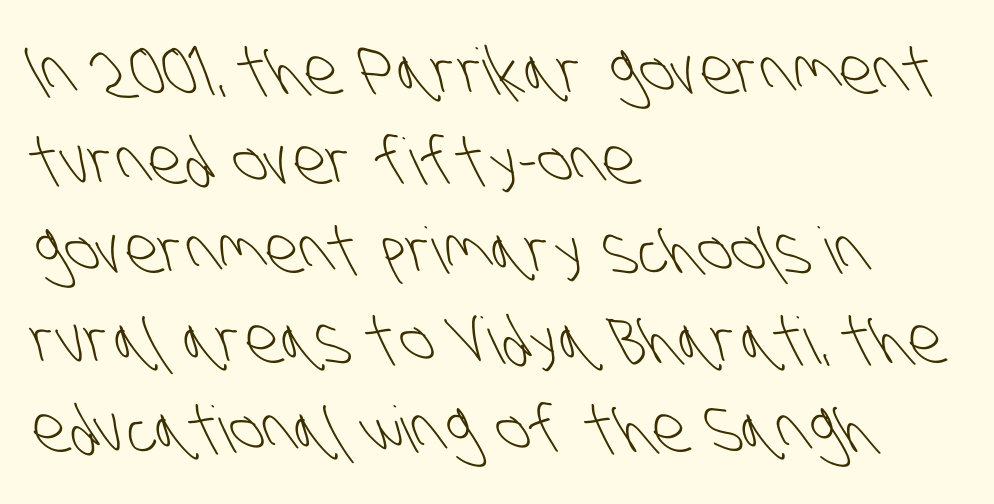
Nothing heavy about these letters — not bold at all. This sample has the flowing, uneven cadence of proportional lettering. A typesetter would call this leading conventional body-copy spacing. The glyphs in this specimen are sans serif.
